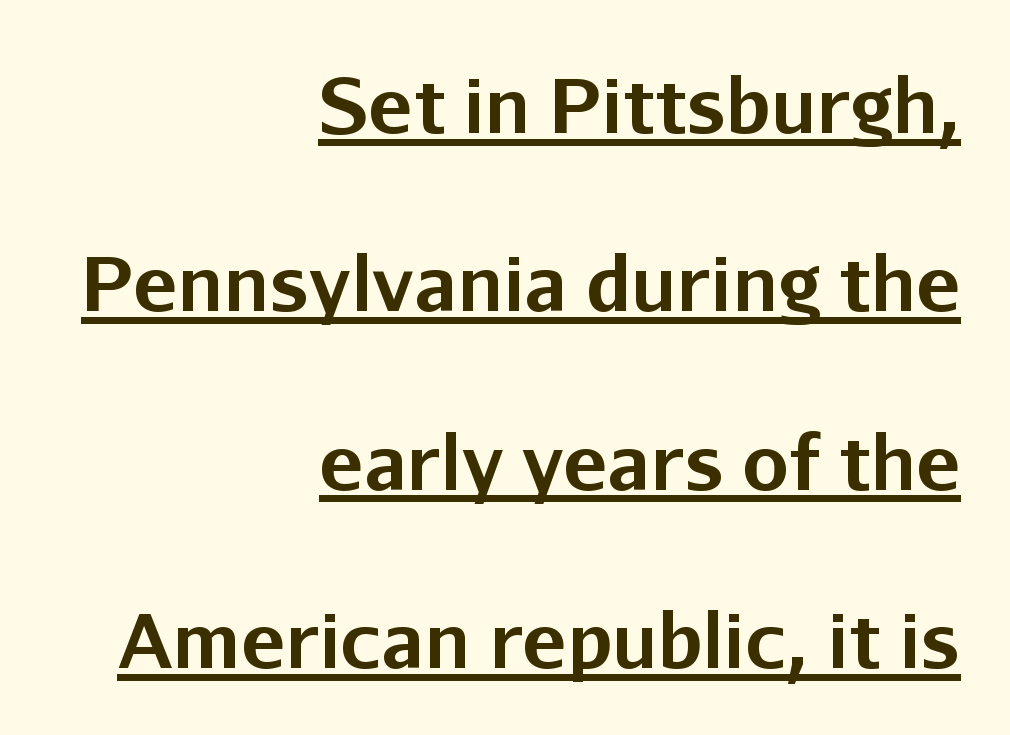
The image shows 74 px bold sans-serif type, upright; set right-aligned, loose line spacing (2.41x), normal letter spacing, underlined; low stroke contrast and a medium x-height.
